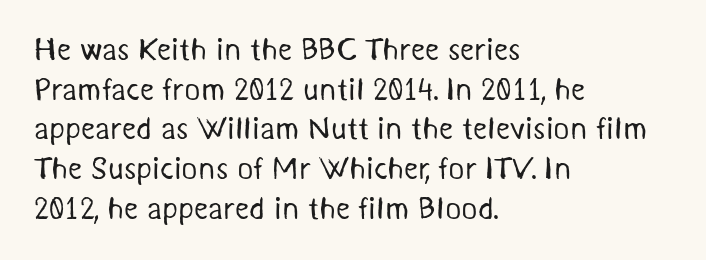
The image shows 31 px regular-weight sans-serif type; set left-aligned, normal line spacing (1.28x), normal letter spacing, not underlined; medium stroke contrast and a medium x-height.
